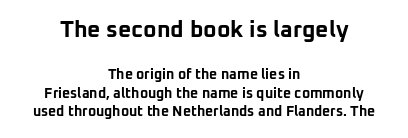
The image shows 23 px bold type, upright; set centered, normal line spacing (1.33x), normal letter spacing, not underlined; the first (top) block is 1.64x larger.
